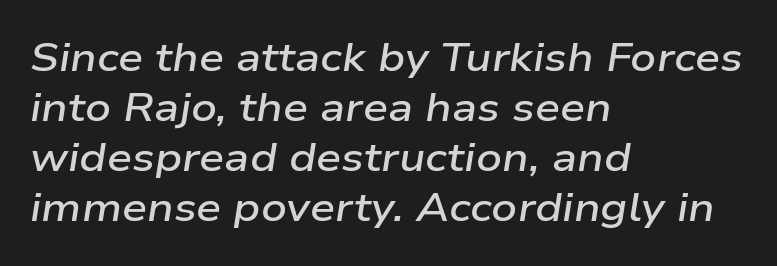
The image shows 40 px semibold, wide type, italic (leaning right); set left-aligned, normal line spacing (1.25x), normal letter spacing, not underlined; low stroke contrast and a medium x-height.
